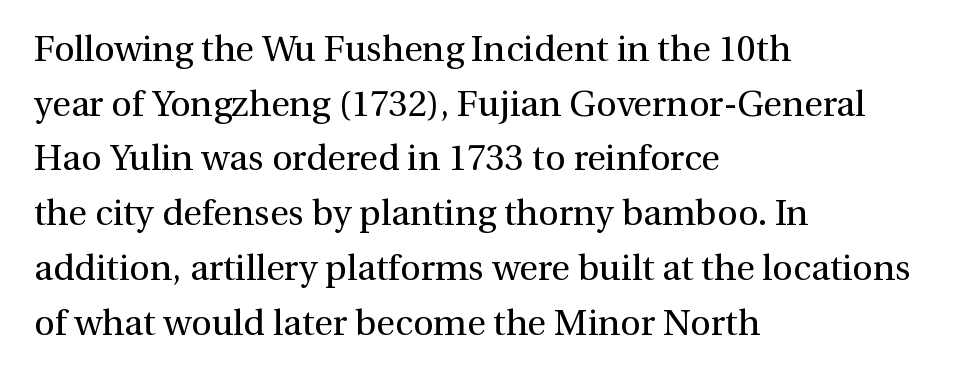
The image shows 36 px regular-weight serif type, upright; set left-aligned, normal line spacing (1.52x), normal letter spacing, not underlined; medium stroke contrast and a medium x-height.
